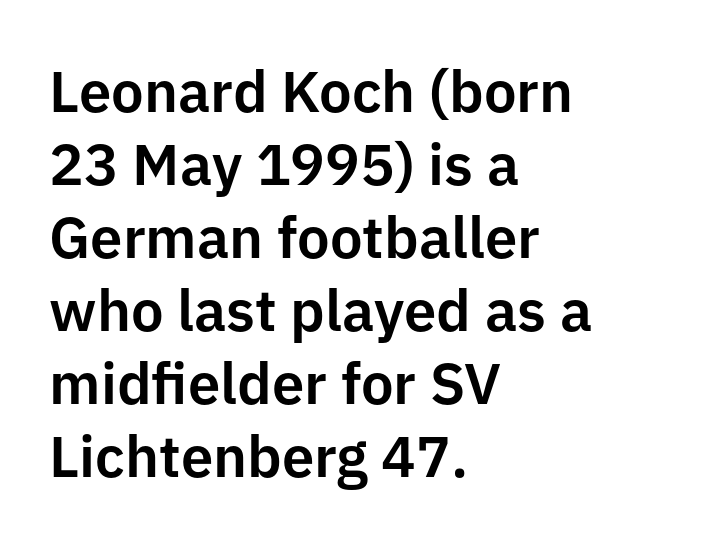
{"serif": "no", "italic": "no", "width": "normal", "stroke_contrast": "low", "x_height": "medium", "monospaced": "no", "underline": "no", "align": "left", "line_spacing": "normal", "line_spacing_ratio": 1.26, "letter_spacing": "normal", "letter_spacing_em": 0.0, "glyph_px": 58}
